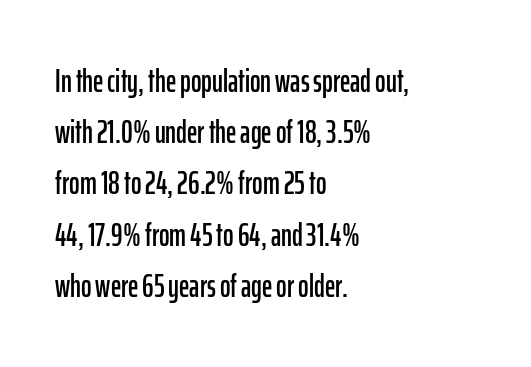
If you drew a ruler down the left edge, every line would touch it. Glyph-to-glyph distance matches everyday printed text. These lines are rendered in a variable-pitch font. Vertical strokes here are truly vertical. Evenly set lines give the paragraph a standard silhouette. Just letters on the line, the space beneath them empty.
